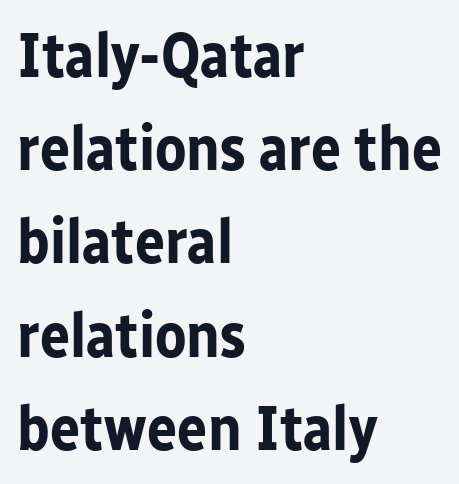
{"serif": "no", "italic": "no", "bold": "yes", "weight": "bold", "width": "normal", "stroke_contrast": "low", "x_height": "medium", "monospaced": "no", "underline": "no", "align": "left", "line_spacing": "normal", "line_spacing_ratio": 1.48, "letter_spacing": "normal", "letter_spacing_em": 0.0, "glyph_px": 63}
